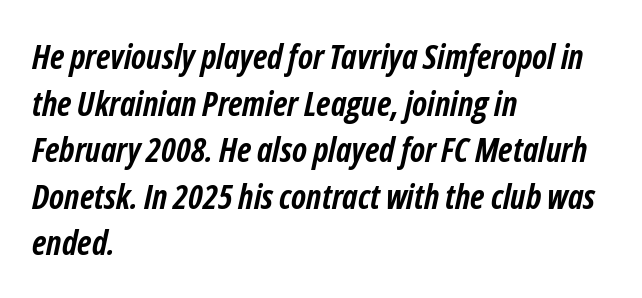
Q: Is the text bold? A: Yes.
Q: Is the text italic (slanted)? A: Yes, it leans right by about 12 degrees.
Q: Is the text underlined? A: No.
Q: How is the paragraph aligned? A: Left-aligned.
Q: Is the spacing between letters normal or unusually wide? A: Normal.
Q: Is the spacing between lines tight, normal or loose? A: Normal.
Q: Width (condensed, normal, or wide)? A: Condensed.
Q: Stroke contrast? A: Low.
Q: x-height? A: Medium.
Q: Monospaced? A: No.
